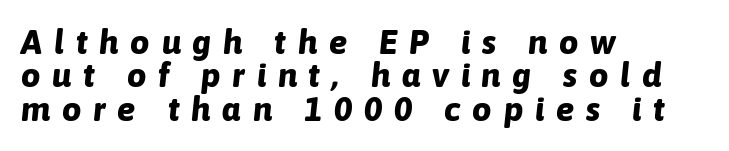
The image shows 34 px bold type, italic (leaning right); set left-aligned, tight line spacing (0.98x), unusually wide letter spacing (+0.35 em), not underlined; low stroke contrast and a medium x-height.
